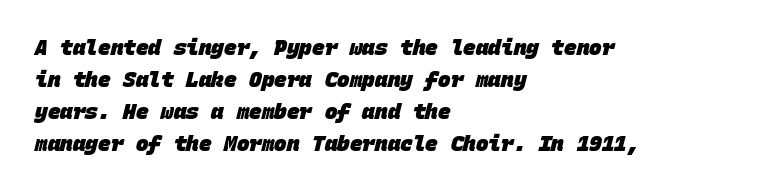
Q: Is the text bold? A: Yes.
Q: Is the text underlined? A: No.
Q: How is the paragraph aligned? A: Left-aligned.
Q: Is the spacing between letters normal or unusually wide? A: Normal.
Q: Is the spacing between lines tight, normal or loose? A: Normal.
